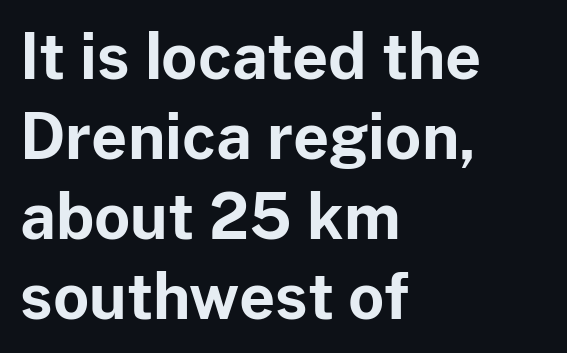
Q: Is the text bold? A: Yes.
Q: Is the text italic (slanted)? A: No, it is upright.
Q: Is the typeface a serif or a sans-serif typeface? A: Sans-serif.
Q: Is the text underlined? A: No.
Q: How is the paragraph aligned? A: Left-aligned.
Q: Is the spacing between letters normal or unusually wide? A: Normal.
Q: Is the spacing between lines tight, normal or loose? A: Normal.
Q: Width (condensed, normal, or wide)? A: Normal.
Q: Stroke contrast? A: Low.
Q: x-height? A: Medium.
Q: Monospaced? A: No.
